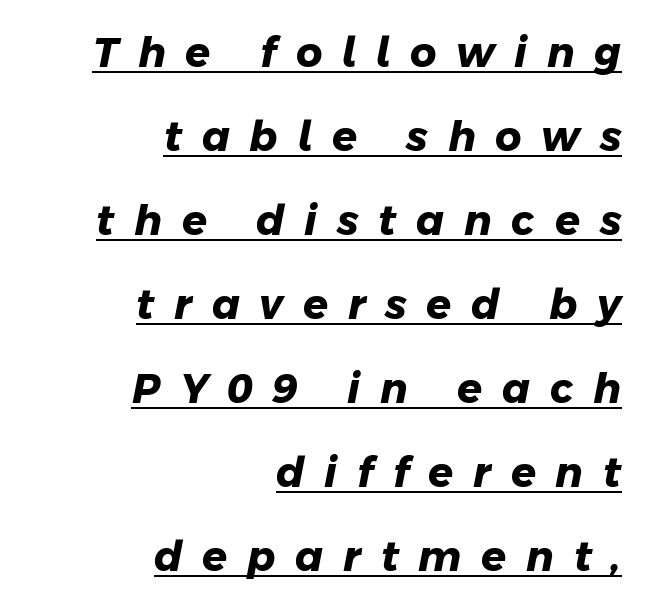
Q: Is the text bold? A: Yes.
Q: Is the typeface a serif or a sans-serif typeface? A: Sans-serif.
Q: Is the text underlined? A: Yes.
Q: How is the paragraph aligned? A: Right-aligned.
Q: Is the spacing between letters normal or unusually wide? A: Unusually wide.
Q: Is the spacing between lines tight, normal or loose? A: Loose.
Q: Width (condensed, normal, or wide)? A: Normal.
Q: Stroke contrast? A: Low.
Q: x-height? A: Medium.
Q: Monospaced? A: No.
